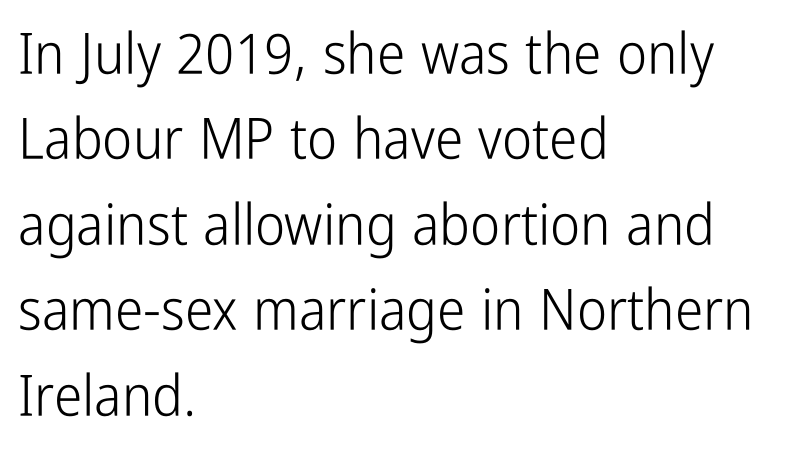
The image shows 57 px light, condensed sans-serif type, upright; set left-aligned, normal line spacing (1.5x), normal letter spacing, not underlined; low stroke contrast and a medium x-height.
